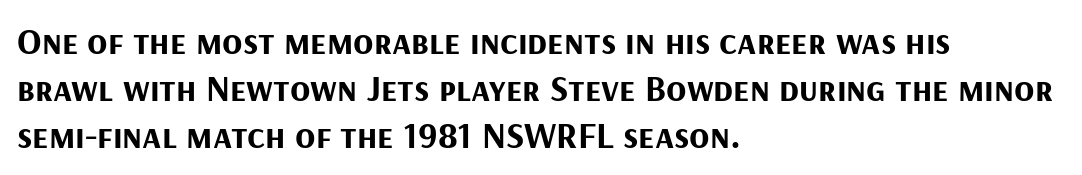
What's the leading like? Ordinary, nothing unusual. Caption: bold face, heavy strokes. Does extra space separate the letters? No, they use regular spacing. This rendering features lettering with no underline.
